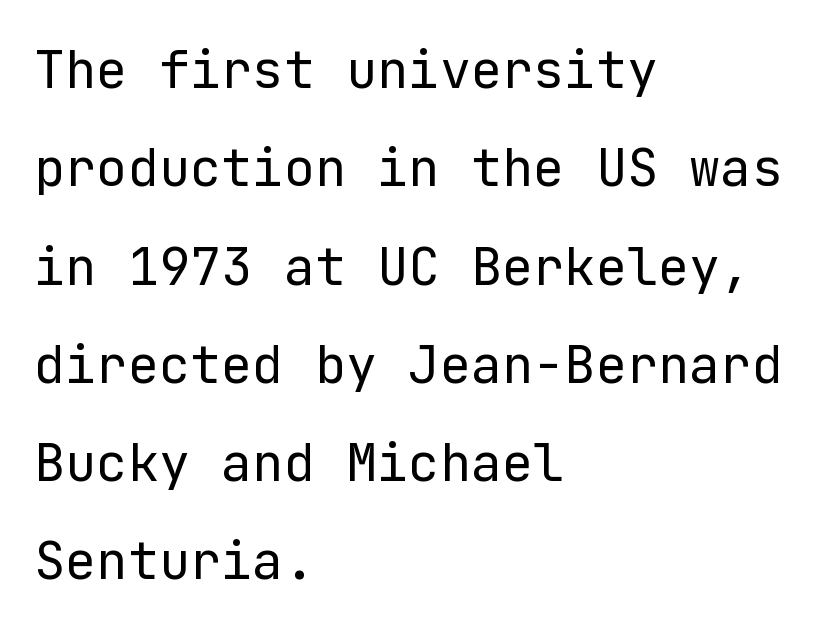
A typesetter would label this face a sans. This sample is left-justified, so line endings fall wherever the words run out. The letterforms sit shoulder to shoulder at normal distance. The passage shown is not underscored anywhere.
